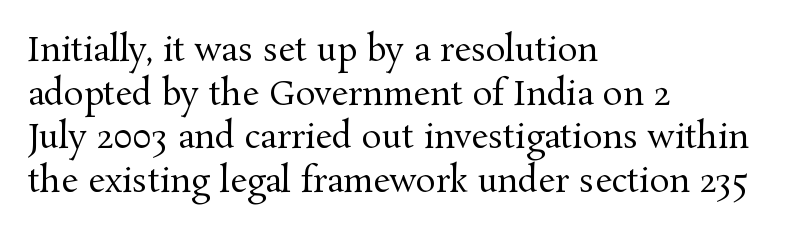
{"serif": "yes", "italic": "no", "bold": "no", "weight": "regular", "width": "normal", "stroke_contrast": "medium", "x_height": "medium", "monospaced": "no", "underline": "no", "align": "left", "line_spacing": "normal", "line_spacing_ratio": 1.32, "letter_spacing": "normal", "letter_spacing_em": 0.0, "glyph_px": 33}
